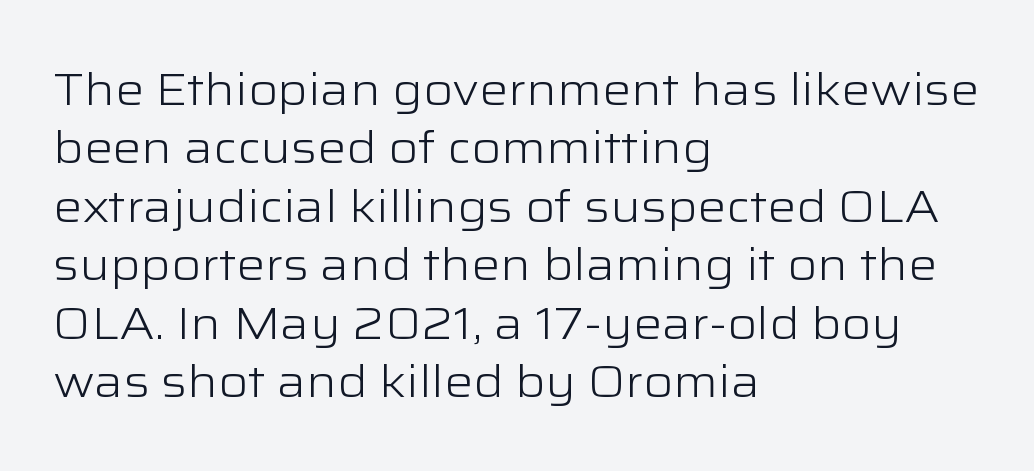
Ordinary non-slanted type is in use. The gaps between neighbouring characters are ordinary and unremarkable. Character widths vary here, with narrow letters taking less room than wide ones. Grotesque or geometric, the face here clearly has no serifs. The foot of each line stays bare and open.
